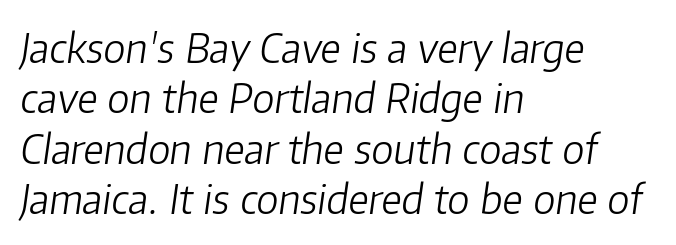
{"italic": "yes", "lean": "right", "slant_degrees": 8, "bold": "no", "weight": "light", "width": "normal", "stroke_contrast": "low", "x_height": "medium", "monospaced": "no", "underline": "no", "align": "left", "line_spacing": "normal", "line_spacing_ratio": 1.26, "letter_spacing": "normal", "letter_spacing_em": 0.0, "glyph_px": 40}
